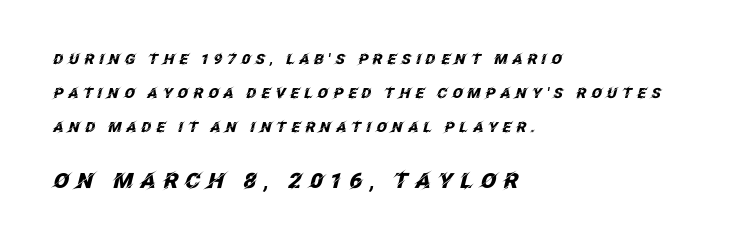
Emphasis by weight is at full strength: bold. How would I describe the line gaps? Wide and relaxed. This layout puts the modest block above and the oversized block below. Type without underlining. Honestly, the letter spacing is so wide it's the main thing you notice. The rendering applies a slant to the glyphs.
